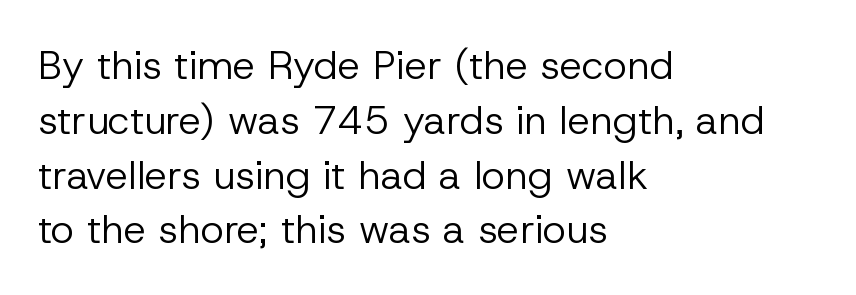
{"serif": "no", "italic": "no", "bold": "no", "weight": "regular", "width": "normal", "stroke_contrast": "low", "x_height": "medium", "monospaced": "no", "underline": "no", "align": "left", "line_spacing": "normal", "line_spacing_ratio": 1.37, "letter_spacing": "normal", "letter_spacing_em": 0.0, "glyph_px": 40}
